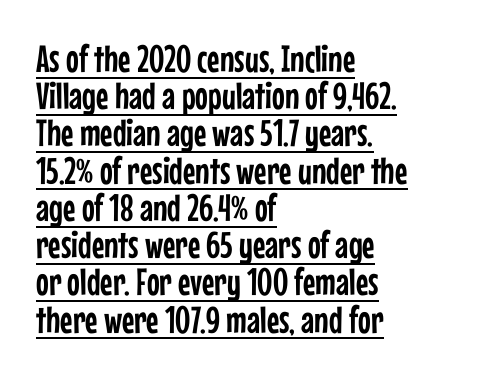
Nothing sits at the stroke ends, so this counts as sans-serif. Leading is clearly below the norm, producing a dense column. Each letter keeps its own natural width here, so spacing adapts to shape. Each line of the rendering has a horizontal stroke beneath the glyphs.
